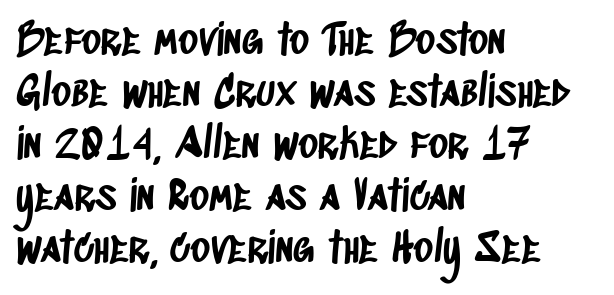
These lines are rendered in a variable-pitch font. Each word holds together tightly as a unit, with standard inter-letter gaps. A sans-serif font was chosen for this passage. Typeset ragged right — the left edge is the straight one. Rule under the text: the space is simply empty.
